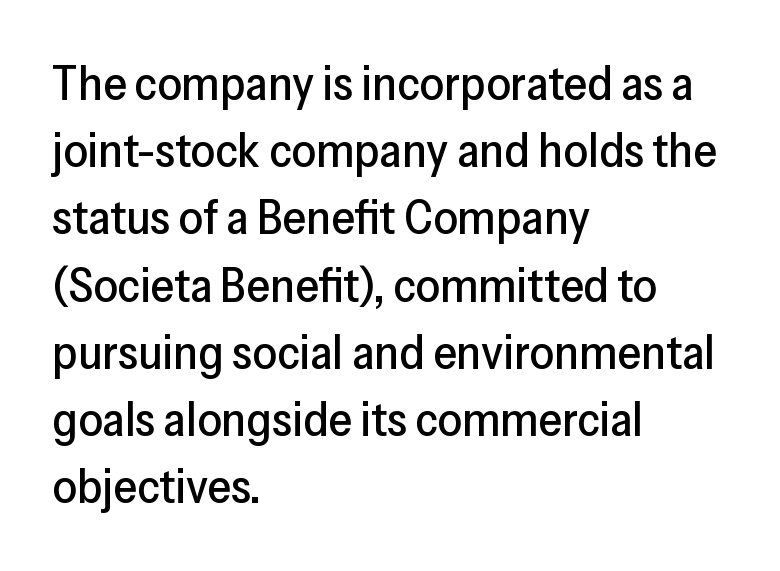
{"serif": "no", "italic": "no", "width": "normal", "stroke_contrast": "low", "x_height": "medium", "monospaced": "no", "underline": "no", "align": "left", "line_spacing": "normal", "line_spacing_ratio": 1.4, "letter_spacing": "normal", "letter_spacing_em": 0.0, "glyph_px": 48}
